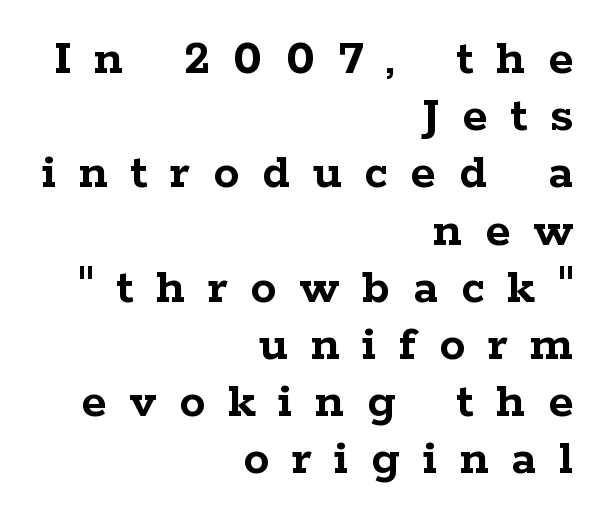
{"serif": "yes", "italic": "no", "bold": "yes", "weight": "semibold", "width": "wide", "stroke_contrast": "low", "x_height": "medium", "monospaced": "no", "underline": "no", "align": "right", "line_spacing": "tight", "line_spacing_ratio": 1.1, "letter_spacing": "wide", "letter_spacing_em": 0.44, "glyph_px": 52}
